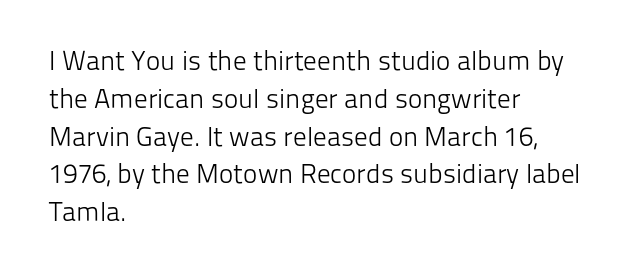
The image shows 27 px text type, upright; set left-aligned, normal line spacing (1.4x), normal letter spacing, not underlined.
